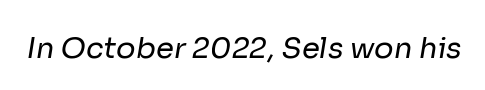
{"serif": "no", "bold": "no", "weight": "regular", "width": "normal", "stroke_contrast": "low", "x_height": "medium", "monospaced": "no", "underline": "no", "letter_spacing": "normal", "letter_spacing_em": 0.0, "glyph_px": 29}
